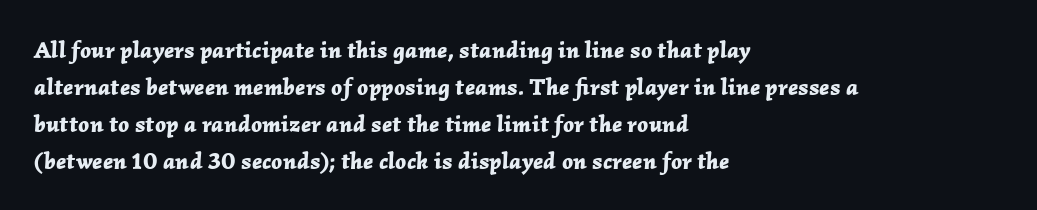
What weight is shown? A full bold with thick strokes. The setting favours the left margin, as ordinary paragraphs usually do. The tracking reads as untouched default to a designer's eye. Glance below the letters and you will spot only blank space.
